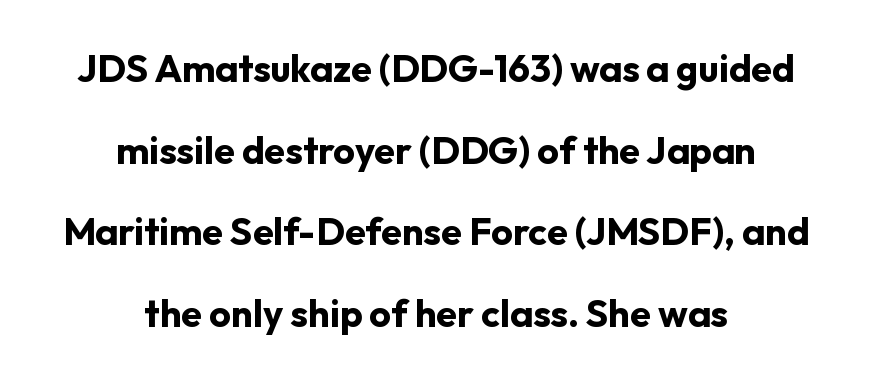
Q: Is the text bold? A: Yes.
Q: Is the text italic (slanted)? A: No, it is upright.
Q: Is the typeface a serif or a sans-serif typeface? A: Sans-serif.
Q: Is the text underlined? A: No.
Q: How is the paragraph aligned? A: Centered.
Q: Is the spacing between letters normal or unusually wide? A: Normal.
Q: Is the spacing between lines tight, normal or loose? A: Loose.
Q: Width (condensed, normal, or wide)? A: Normal.
Q: Stroke contrast? A: Low.
Q: x-height? A: Medium.
Q: Monospaced? A: No.
